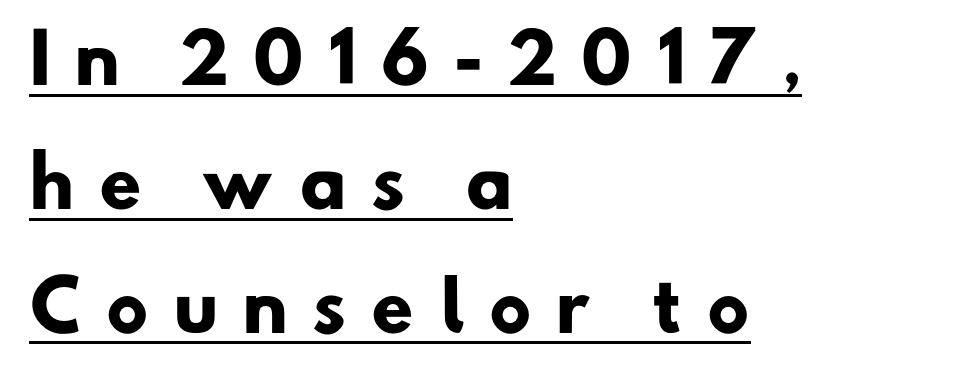
The image shows 68 px heavy sans-serif type; set left-aligned, line spacing 1.82x, unusually wide letter spacing (+0.34 em), underlined; low stroke contrast and a small x-height.
